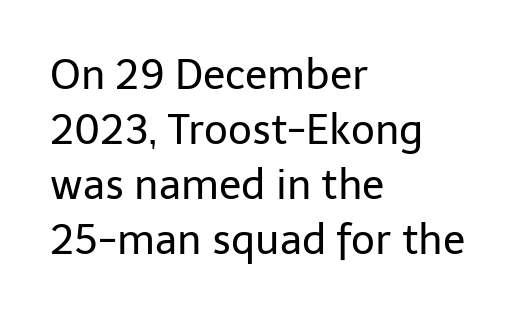
Q: Is the text bold? A: No.
Q: Is the text italic (slanted)? A: No, it is upright.
Q: Is the typeface a serif or a sans-serif typeface? A: Sans-serif.
Q: Is the text underlined? A: No.
Q: How is the paragraph aligned? A: Left-aligned.
Q: Is the spacing between letters normal or unusually wide? A: Normal.
Q: Is the spacing between lines tight, normal or loose? A: Normal.
Q: Width (condensed, normal, or wide)? A: Normal.
Q: Stroke contrast? A: Low.
Q: x-height? A: Medium.
Q: Monospaced? A: No.
